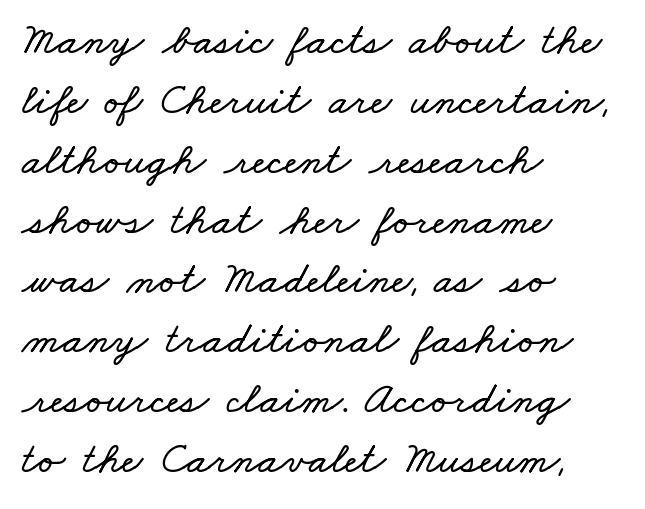
The image shows 45 px wide type; set left-aligned, normal line spacing (1.33x), normal letter spacing, not underlined; low stroke contrast and a small x-height.
